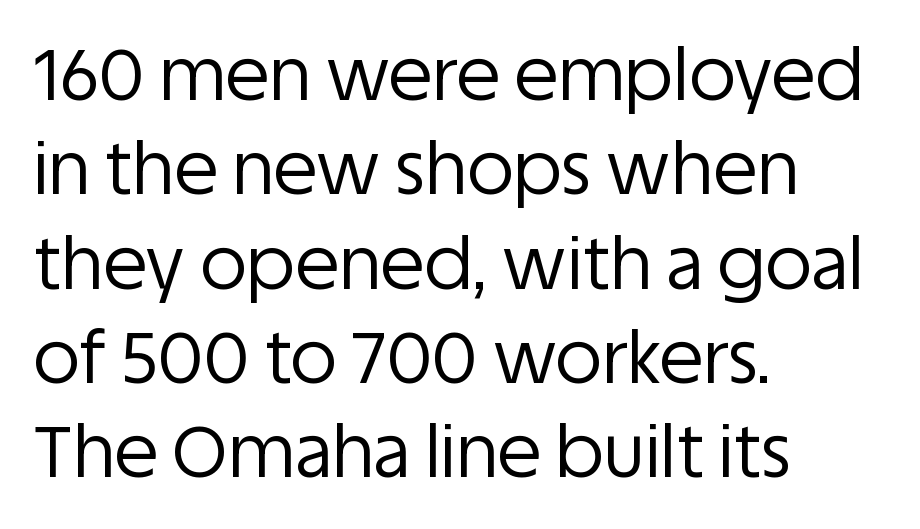
The image shows 72 px regular-weight sans-serif type, upright; set left-aligned, normal line spacing (1.31x), normal letter spacing, not underlined; low stroke contrast and a large x-height.
